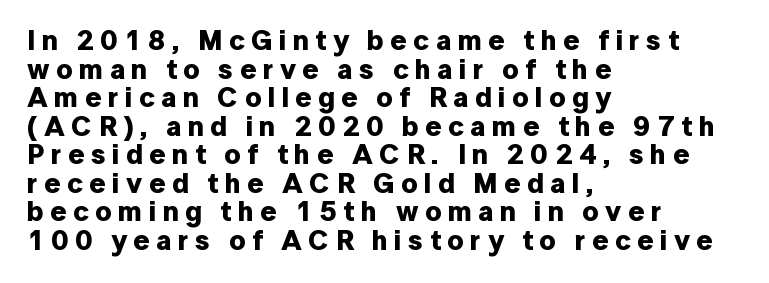
Q: Is the text bold? A: Yes.
Q: Is the text italic (slanted)? A: No, it is upright.
Q: Is the typeface a serif or a sans-serif typeface? A: Sans-serif.
Q: Is the text underlined? A: No.
Q: How is the paragraph aligned? A: Left-aligned.
Q: Is the spacing between letters normal or unusually wide? A: Unusually wide.
Q: Is the spacing between lines tight, normal or loose? A: Tight.
Q: Width (condensed, normal, or wide)? A: Normal.
Q: Stroke contrast? A: Low.
Q: x-height? A: Medium.
Q: Monospaced? A: No.
